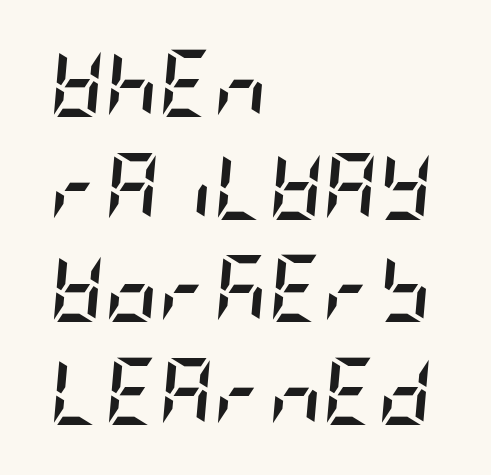
The image shows 67 px semibold, condensed type, italic (leaning right); set left-aligned, normal line spacing (1.53x), normal letter spacing, not underlined; low stroke contrast and a large x-height.
